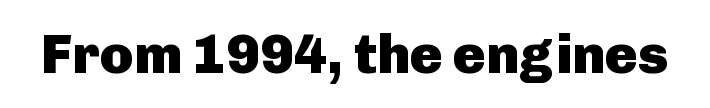
Clear beneath every line of the passage. This sample has the flowing, uneven cadence of proportional lettering. This rendering employs a face without finishing strokes, i.e., a sans-serif. Thick stems and heavy bowls — unmistakably bold.
